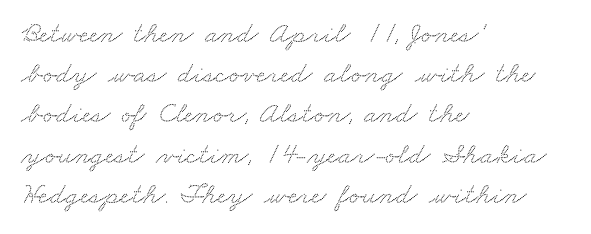
{"serif": "yes", "width": "wide", "stroke_contrast": "medium", "x_height": "small", "monospaced": "no", "underline": "no", "align": "left", "line_spacing": "normal", "line_spacing_ratio": 1.34, "letter_spacing": "normal", "letter_spacing_em": 0.0, "glyph_px": 30}
